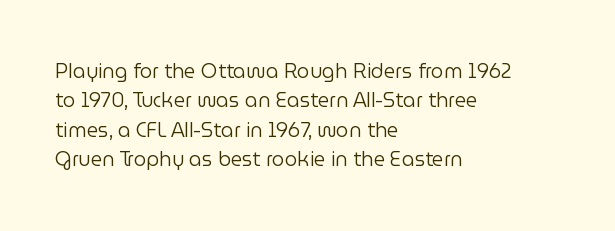
Q: Is the text bold? A: No.
Q: Is the text italic (slanted)? A: No, it is upright.
Q: Is the text underlined? A: No.
Q: How is the paragraph aligned? A: Left-aligned.
Q: Is the spacing between letters normal or unusually wide? A: Normal.
Q: Is the spacing between lines tight, normal or loose? A: Normal.
